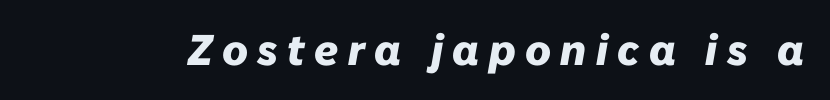
The image shows 43 px heavy type, italic (leaning right); set unusually wide letter spacing (+0.22 em), not underlined; low stroke contrast and a medium x-height.
